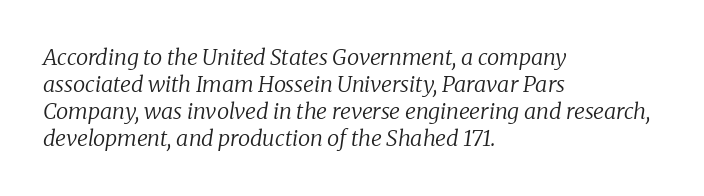
This rendering uses left alignment, leaving the right contour irregular. Caption: standard tracking, unaltered. This is oblique type, the kind used for emphasis or titles. Letters rest on an invisible, unmarked baseline. No heavy texture on the line: the type isn't bold.
